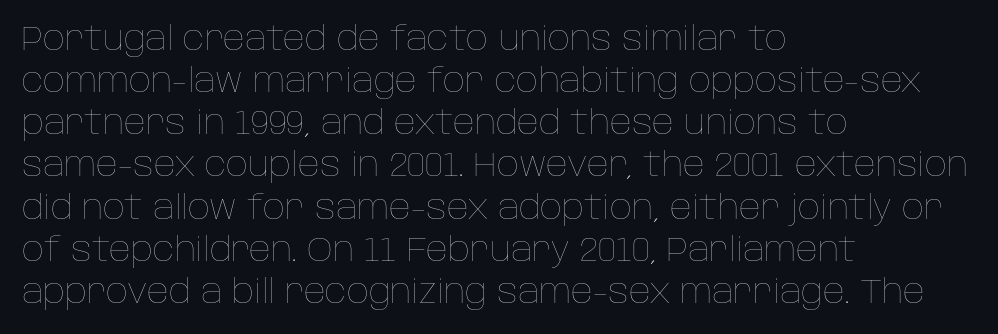
Q: Is the text bold? A: No.
Q: Is the text italic (slanted)? A: No, it is upright.
Q: Is the text underlined? A: No.
Q: How is the paragraph aligned? A: Left-aligned.
Q: Is the spacing between letters normal or unusually wide? A: Normal.
Q: Width (condensed, normal, or wide)? A: Normal.
Q: Stroke contrast? A: Low.
Q: x-height? A: Large.
Q: Monospaced? A: No.
